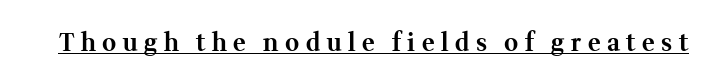
The image shows 24 px bold type, upright; set unusually wide letter spacing (+0.27 em), underlined.
